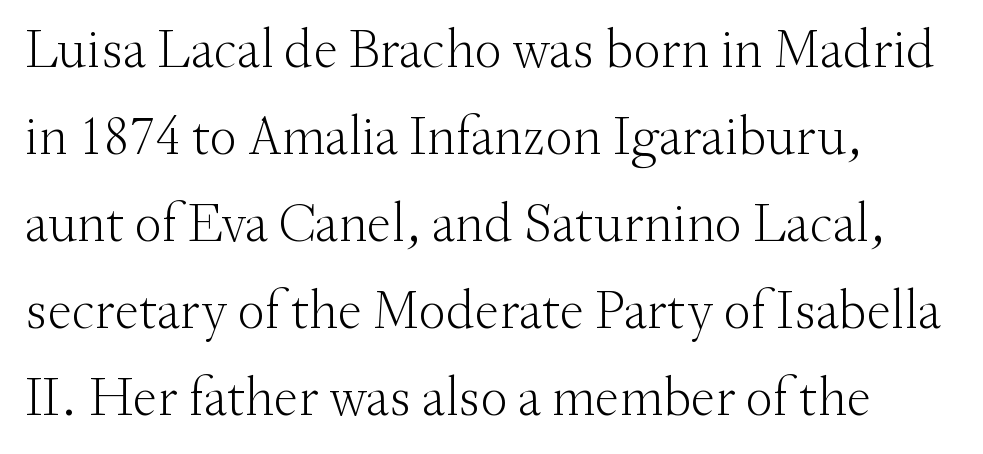
Think of a printed novel: that variable character pitch is what you see here. Posture: straight, roman, zero tilt. Unmarked baselines from the first word to the last. No chunkiness to these letters — they're not bold.
